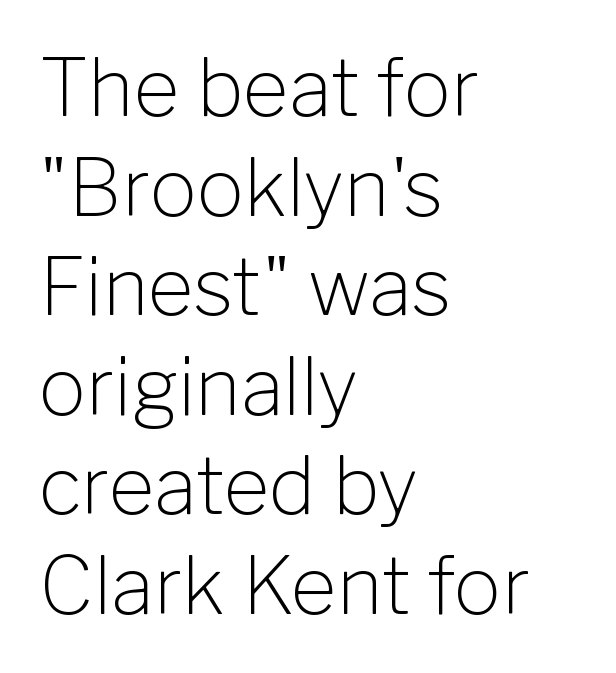
The image shows 79 px light sans-serif type, upright; set left-aligned, normal line spacing (1.26x), normal letter spacing, not underlined; low stroke contrast and a medium x-height.
